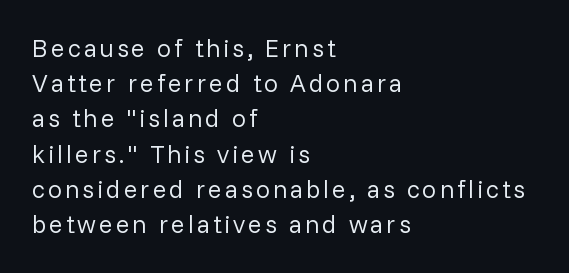
Words float on clear page, feet unadorned. Vertical spacing — default. The letters look calm and open, with moderate or lighter stems. Posture: vertical. Visually the block forms a straight wall on the left and a jagged coastline on the right.
